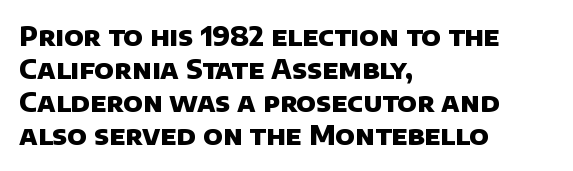
Q: Is the text bold? A: Yes.
Q: Is the text underlined? A: No.
Q: How is the paragraph aligned? A: Left-aligned.
Q: Is the spacing between letters normal or unusually wide? A: Normal.
Q: Is the spacing between lines tight, normal or loose? A: Normal.
